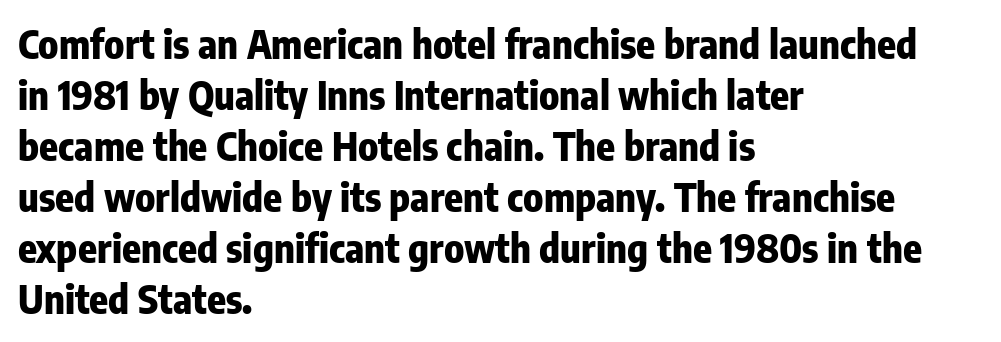
The image shows 39 px heavy, condensed sans-serif type, upright; set left-aligned, normal line spacing (1.31x), normal letter spacing, not underlined; low stroke contrast and a medium x-height.
